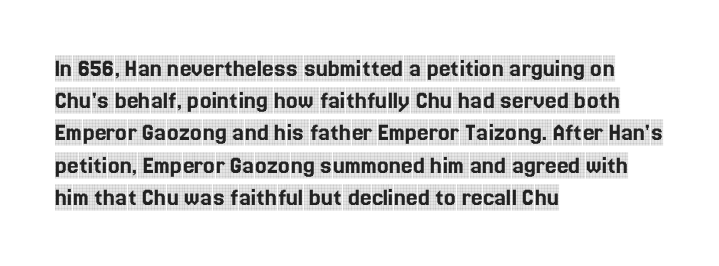
{"italic": "no", "underline": "no", "align": "left", "line_spacing_ratio": 1.24, "letter_spacing": "normal", "letter_spacing_em": 0.0, "glyph_px": 26}
